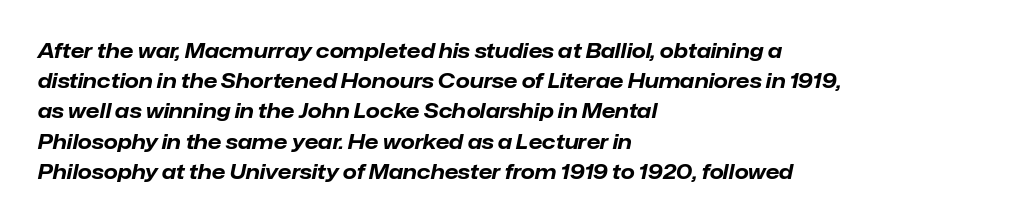
Honestly, there is no underline to notice here at all. Words appear dense and cohesive because spacing is normal. Evenly set lines give the paragraph a standard silhouette. Visually the block forms a straight wall on the left and a jagged coastline on the right.
